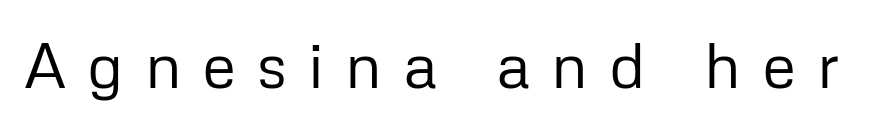
The image shows 63 px regular-weight sans-serif type, upright; set unusually wide letter spacing (+0.33 em), not underlined; low stroke contrast and a medium x-height.
